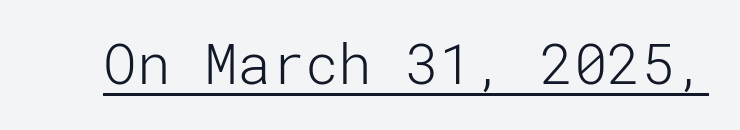
Nope, no serifs anywhere on these letters. Stems here are at most as thick as an everyday book face. The sample's only ornament is a line tracing under the words. Notice how the stems are strictly vertical — no italics here. Compared with typical body copy, the letter spacing here is the same.
